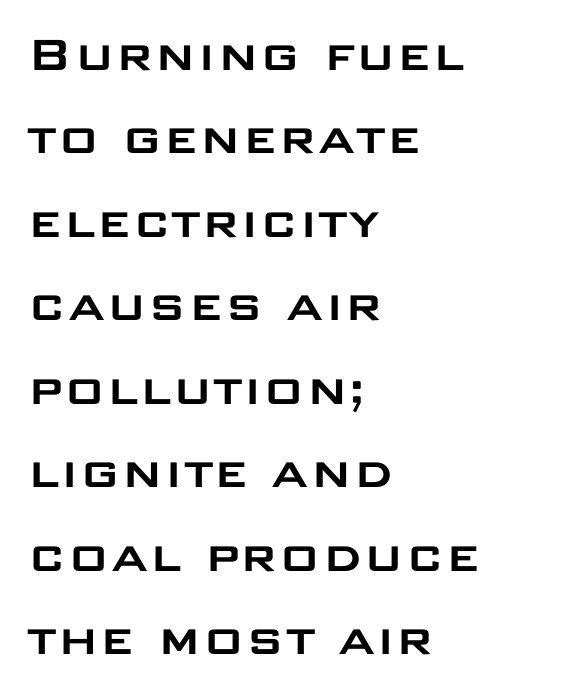
Q: Is the text italic (slanted)? A: No, it is upright.
Q: Is the typeface a serif or a sans-serif typeface? A: Sans-serif.
Q: Is the text underlined? A: No.
Q: How is the paragraph aligned? A: Left-aligned.
Q: Is the spacing between letters normal or unusually wide? A: Normal.
Q: Is the spacing between lines tight, normal or loose? A: Normal.
Q: Width (condensed, normal, or wide)? A: Wide.
Q: Stroke contrast? A: Low.
Q: x-height? A: Large.
Q: Monospaced? A: No.
